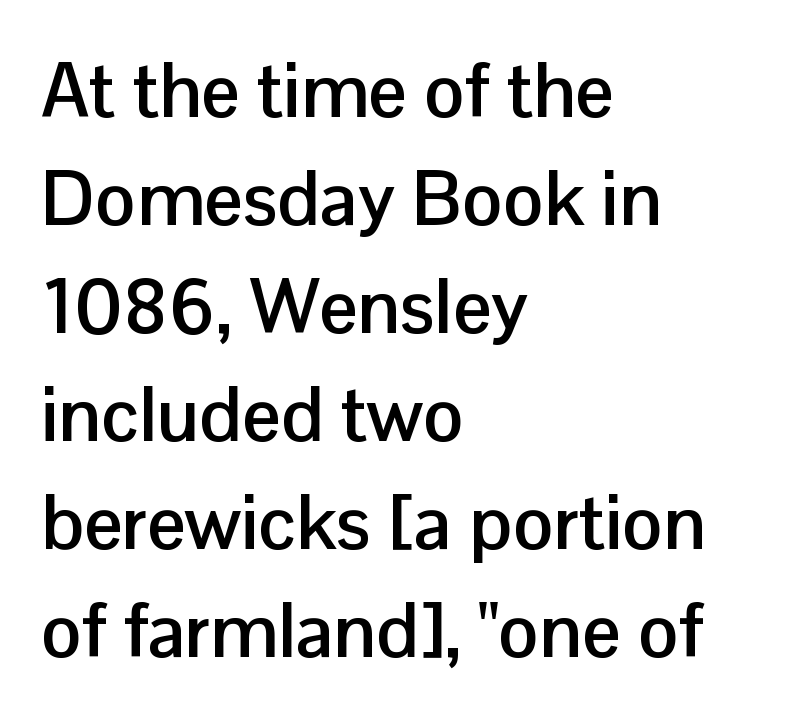
Regarding serifs, this sample does without them. Each line starts at the same left margin while the right side varies. Any mark beneath the type? The region is blank. Is there much room between lines? A standard amount, neither cramped nor airy. Look at the stroke-to-counter ratio: heavy, a bold. Each word holds together tightly as a unit, with standard inter-letter gaps.
